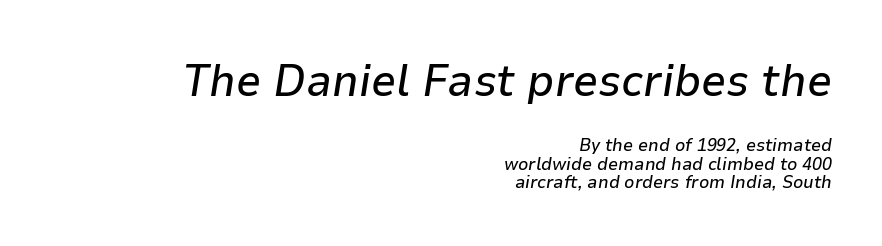
The image shows 45 px text type, italic (leaning right); set right-aligned, tight line spacing (1.03x), normal letter spacing, not underlined; the first (top) block is 2.5x larger; low stroke contrast and a medium x-height.
